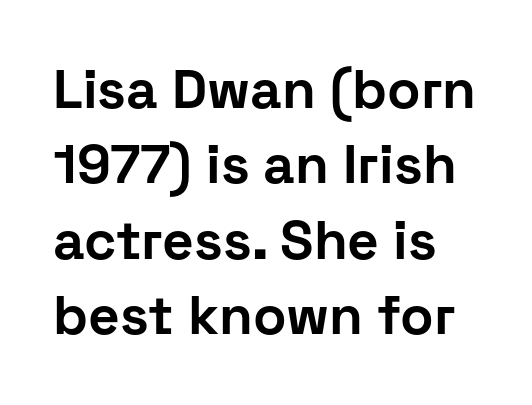
{"serif": "no", "italic": "no", "bold": "yes", "weight": "bold", "width": "normal", "stroke_contrast": "low", "x_height": "medium", "monospaced": "no", "underline": "no", "line_spacing": "normal", "line_spacing_ratio": 1.37, "letter_spacing": "normal", "letter_spacing_em": 0.0, "glyph_px": 55}
